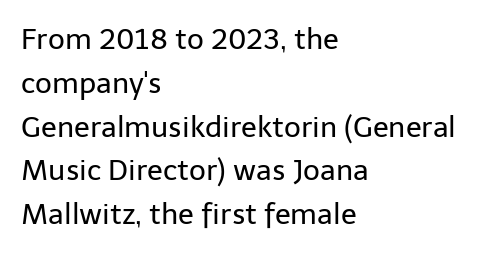
The image shows 29 px regular-weight sans-serif type, upright; set left-aligned, normal line spacing (1.51x), normal letter spacing, not underlined; low stroke contrast and a medium x-height.
